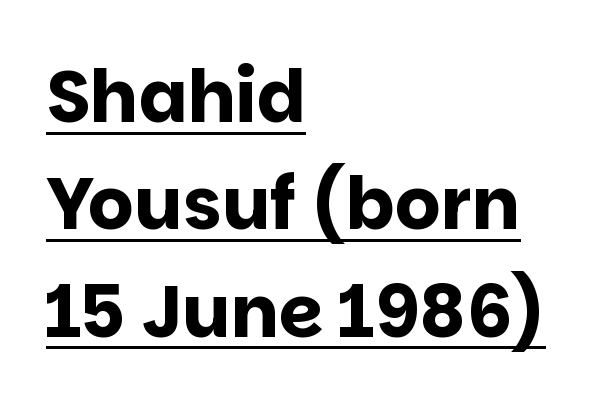
The image shows 72 px bold sans-serif type, upright; set left-aligned, normal line spacing (1.49x), normal letter spacing, underlined; low stroke contrast and a large x-height.
